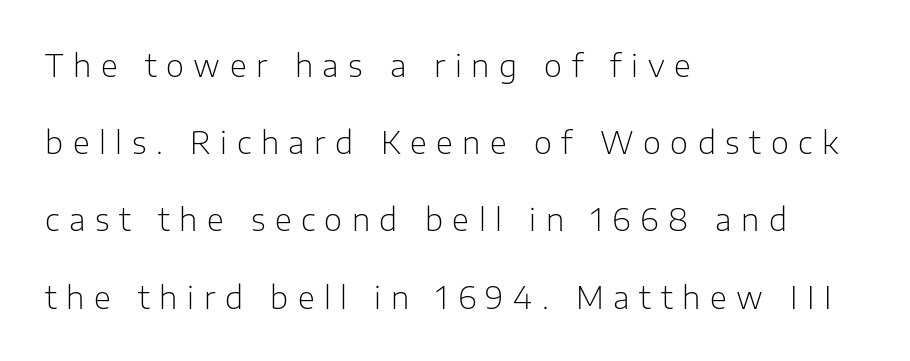
{"serif": "no", "italic": "no", "bold": "no", "weight": "light", "width": "normal", "stroke_contrast": "low", "x_height": "medium", "monospaced": "no", "underline": "no", "align": "left", "line_spacing": "loose", "line_spacing_ratio": 2.49, "letter_spacing": "wide", "letter_spacing_em": 0.31, "glyph_px": 31}
